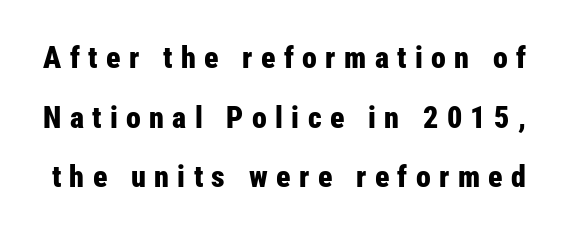
The image shows 30 px bold, condensed sans-serif type, upright; set loose line spacing (1.99x), unusually wide letter spacing (+0.28 em), not underlined; low stroke contrast and a medium x-height.
